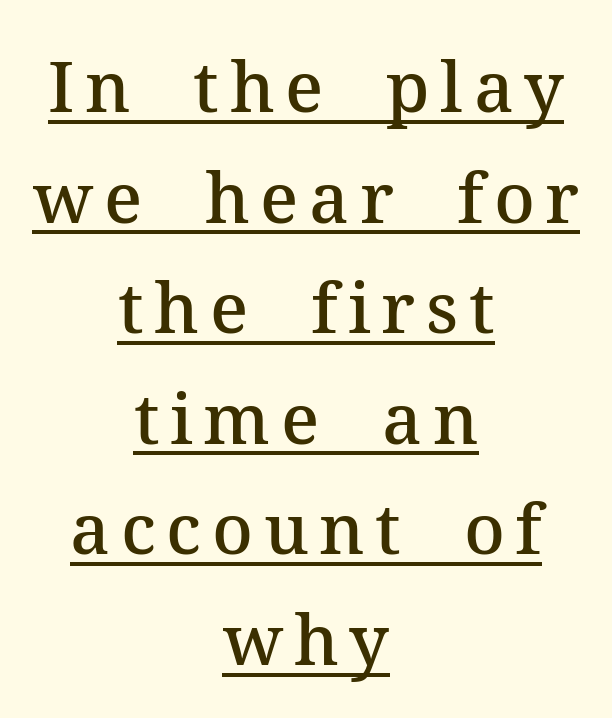
The image shows 70 px semibold serif type, upright; set centered, normal line spacing (1.58x), underlined; medium stroke contrast and a medium x-height.
